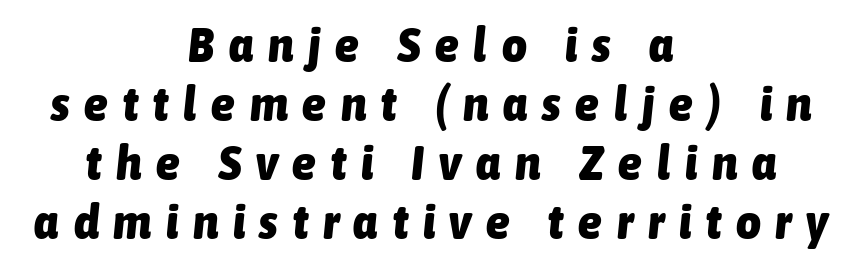
{"italic": "yes", "lean": "right", "slant_degrees": 6, "bold": "yes", "weight": "heavy", "width": "condensed", "stroke_contrast": "low", "x_height": "medium", "monospaced": "no", "underline": "no", "align": "center", "line_spacing_ratio": 1.23, "letter_spacing": "wide", "letter_spacing_em": 0.31, "glyph_px": 48}
